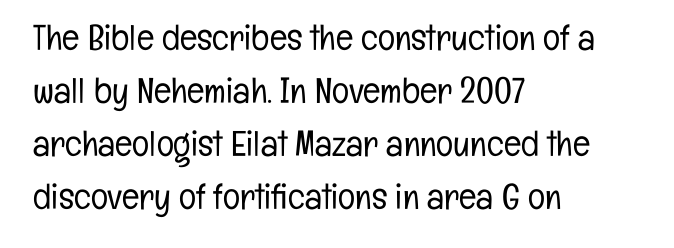
These lines were composed using upright roman letters. Any mark beneath the type? The region is blank. A typesetter would call this proportional, since set widths differ per character. The font family rendered here belongs to the sans-serif group.
